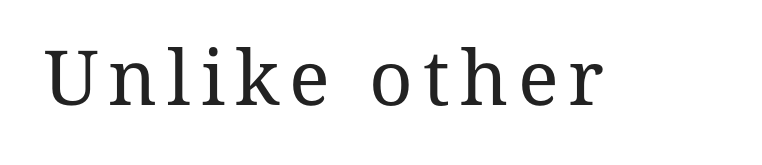
{"serif": "yes", "italic": "no", "bold": "no", "weight": "regular", "width": "normal", "stroke_contrast": "medium", "x_height": "medium", "monospaced": "no", "underline": "no", "glyph_px": 76}
